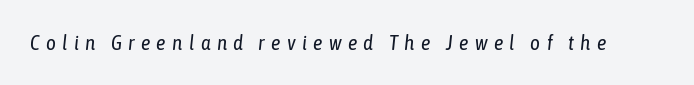
Q: Is the text bold? A: No.
Q: Is the text italic (slanted)? A: Yes, it leans right by about 6 degrees.
Q: Is the text underlined? A: No.
Q: Is the spacing between letters normal or unusually wide? A: Unusually wide.
